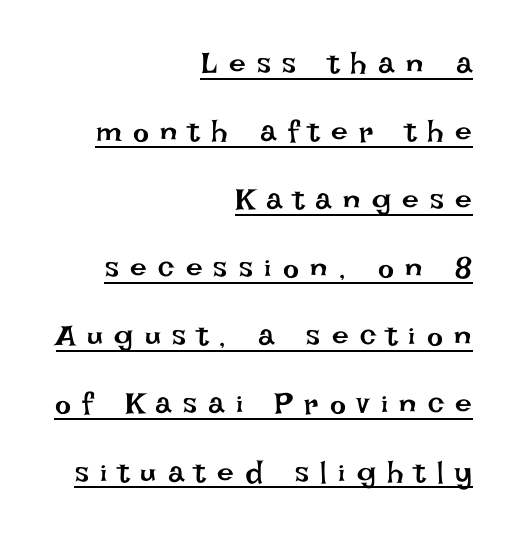
The image shows 30 px regular-weight type, upright; set right-aligned, loose line spacing (2.27x), unusually wide letter spacing (+0.38 em), underlined; low stroke contrast and a large x-height.
